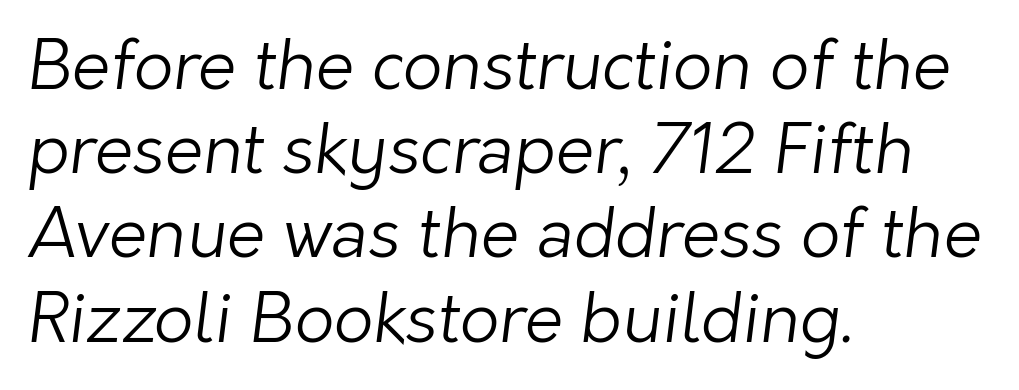
{"serif": "no", "bold": "no", "weight": "light", "width": "normal", "stroke_contrast": "low", "x_height": "medium", "monospaced": "no", "underline": "no", "align": "left", "line_spacing_ratio": 1.22, "letter_spacing": "normal", "letter_spacing_em": 0.0, "glyph_px": 69}
